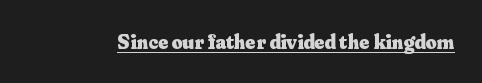
The image shows 21 px bold type, upright; set normal letter spacing, underlined.
